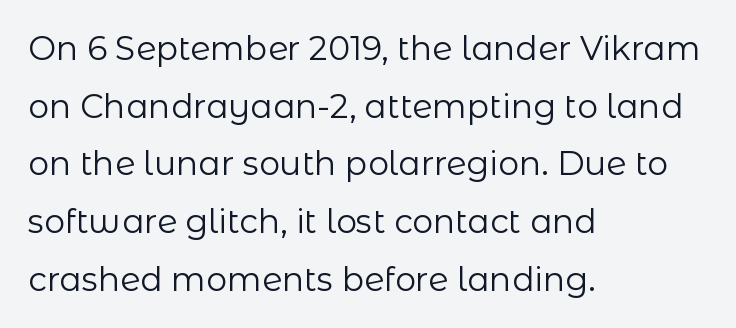
The image shows 33 px regular-weight sans-serif type, upright; set left-aligned, line spacing 1.75x, normal letter spacing, not underlined; low stroke contrast and a medium x-height.
